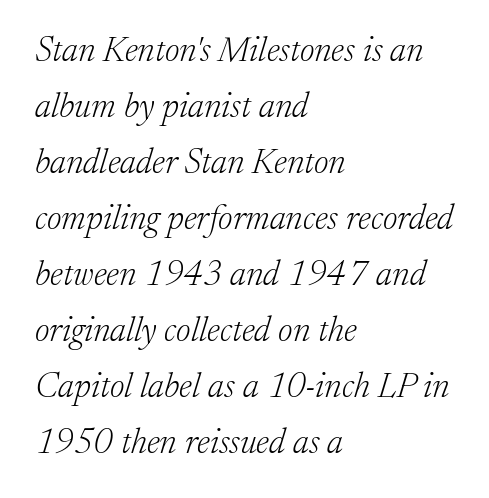
Plain, unruled lines of type. In terms of letterform style, serifs are clearly present. A quiet, ordinary-to-light weight characterises the typeface. Leading: standard. Each letter keeps its own natural width here, so spacing adapts to shape.
